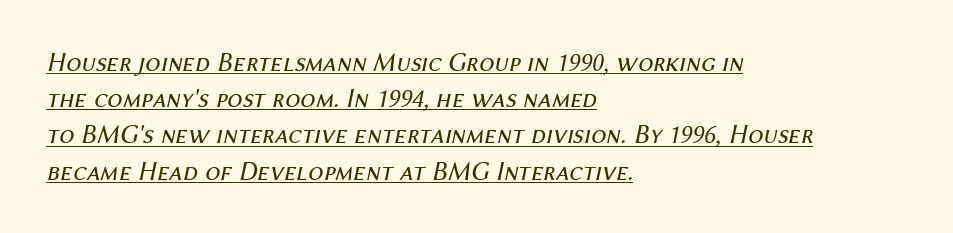
Q: Is the text bold? A: No.
Q: Is the text italic (slanted)? A: Yes, it leans right by about 12 degrees.
Q: Is the text underlined? A: Yes.
Q: How is the paragraph aligned? A: Left-aligned.
Q: Is the spacing between letters normal or unusually wide? A: Normal.
Q: Is the spacing between lines tight, normal or loose? A: Normal.
